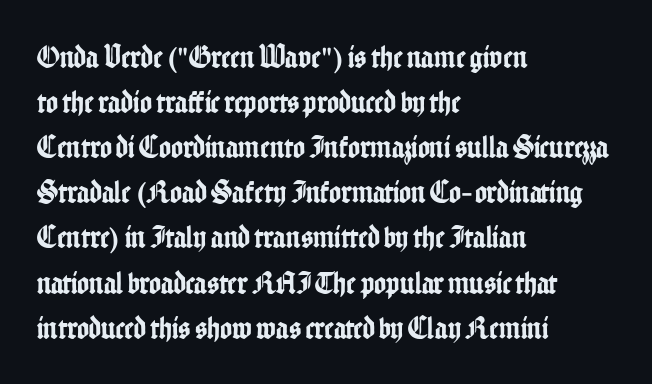
Q: Is the text italic (slanted)? A: No, it is upright.
Q: Is the typeface a serif or a sans-serif typeface? A: Sans-serif.
Q: Is the text underlined? A: No.
Q: How is the paragraph aligned? A: Left-aligned.
Q: Is the spacing between letters normal or unusually wide? A: Normal.
Q: Is the spacing between lines tight, normal or loose? A: Normal.
Q: Width (condensed, normal, or wide)? A: Condensed.
Q: Stroke contrast? A: Low.
Q: x-height? A: Medium.
Q: Monospaced? A: No.
